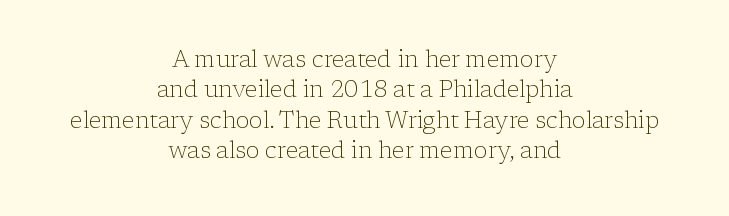
Q: Is the text bold? A: No.
Q: Is the text italic (slanted)? A: No, it is upright.
Q: Is the text underlined? A: No.
Q: How is the paragraph aligned? A: Centered.
Q: Is the spacing between letters normal or unusually wide? A: Normal.
Q: Is the spacing between lines tight, normal or loose? A: Normal.
